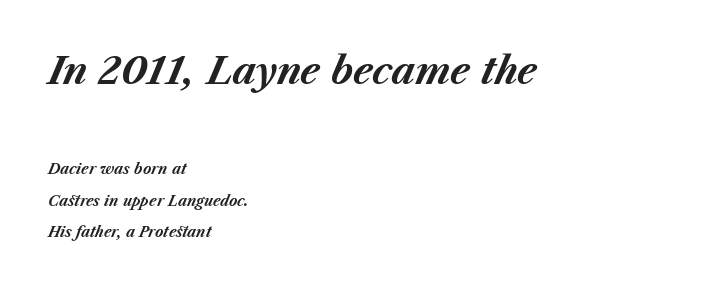
Q: Is the text bold? A: Yes.
Q: Is the text italic (slanted)? A: Yes, it leans right by about 23 degrees.
Q: Is the text underlined? A: No.
Q: How is the paragraph aligned? A: Left-aligned.
Q: Is the spacing between letters normal or unusually wide? A: Normal.
Q: Is the spacing between lines tight, normal or loose? A: Loose.
Q: Which block of text is set in a larger size, the first (top) or the second (bottom)? A: The first (top) one.
Q: Width (condensed, normal, or wide)? A: Normal.
Q: Stroke contrast? A: Medium.
Q: x-height? A: Medium.
Q: Monospaced? A: No.
